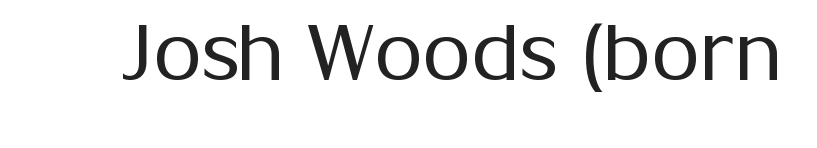
Each row of text sits above clean, open space. Do the letters lean? They stand straight. Inter-character spacing is left at the font's built-in metrics. Ink coverage per letter is moderate at most. To sum up the face: it is a sans, with no serifs. Do the characters align in a grid? No, the font is proportional.
